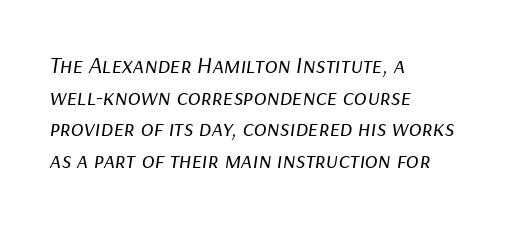
The image shows 24 px text type, italic (leaning right); set left-aligned, normal line spacing (1.32x), normal letter spacing, not underlined.
